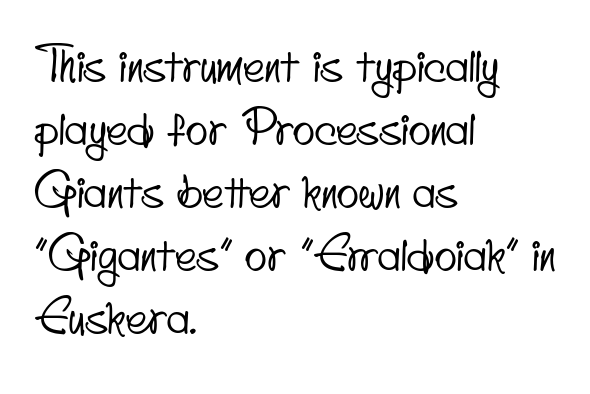
One glance says typical: line gaps are just what's usual. The rag falls on the right side of this text block. Letters rest on an invisible, unmarked baseline. Nope, no serifs anywhere on these letters. Is this a fixed-width face? No — the glyphs have proportional, varying widths.
